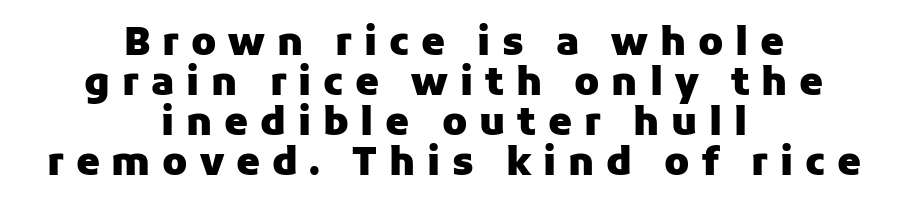
The image shows 38 px heavy sans-serif type, upright; set centered, tight line spacing (1.05x), unusually wide letter spacing (+0.31 em), not underlined; low stroke contrast and a medium x-height.
